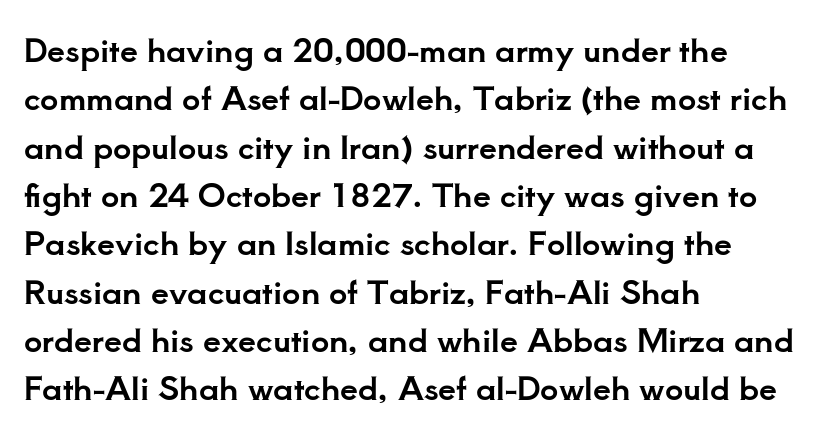
{"serif": "yes", "italic": "no", "width": "normal", "stroke_contrast": "low", "x_height": "small", "monospaced": "no", "underline": "no", "align": "left", "line_spacing": "normal", "line_spacing_ratio": 1.51, "letter_spacing": "normal", "letter_spacing_em": 0.0, "glyph_px": 32}
